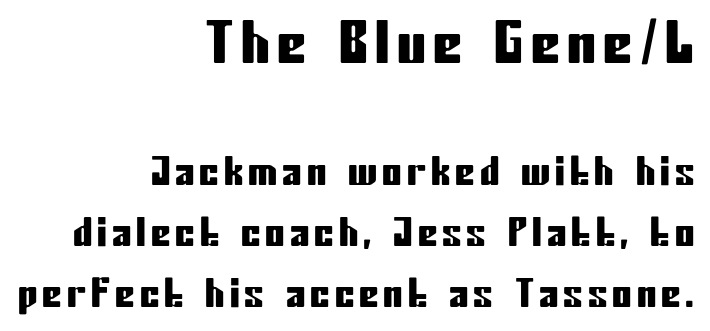
Q: Is the text italic (slanted)? A: No, it is upright.
Q: Is the typeface a serif or a sans-serif typeface? A: Sans-serif.
Q: Is the text underlined? A: No.
Q: How is the paragraph aligned? A: Right-aligned.
Q: Is the spacing between lines tight, normal or loose? A: Normal.
Q: Which block of text is set in a larger size, the first (top) or the second (bottom)? A: The first (top) one.
Q: Width (condensed, normal, or wide)? A: Condensed.
Q: Stroke contrast? A: Low.
Q: x-height? A: Medium.
Q: Monospaced? A: No.
